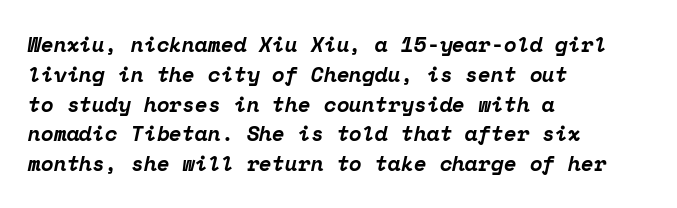
{"italic": "yes", "lean": "right", "slant_degrees": 12, "bold": "yes", "underline": "no", "align": "left", "line_spacing": "normal", "line_spacing_ratio": 1.42, "letter_spacing": "normal", "letter_spacing_em": 0.0, "glyph_px": 21}
